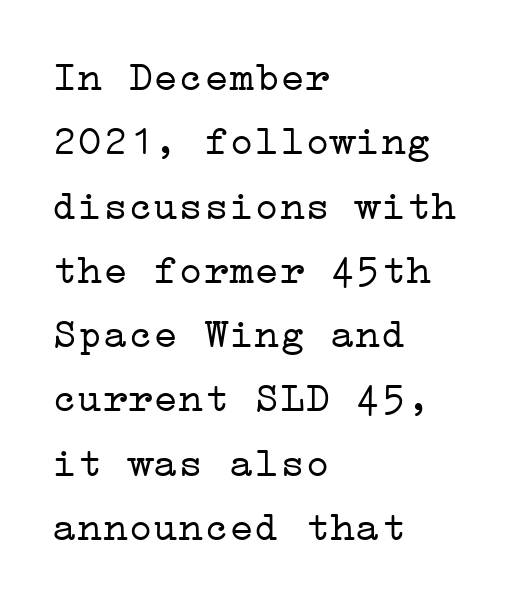
Inter-character spacing is left at the font's built-in metrics. The text block is weighted toward the left margin, trailing off unevenly rightward. Reading down the column, the eye jumps a familiar distance to each next line. Bold? No — there's no thickening of the strokes. Stroke terminals: seriffed. Only glyphs here, with clear space below each row.
